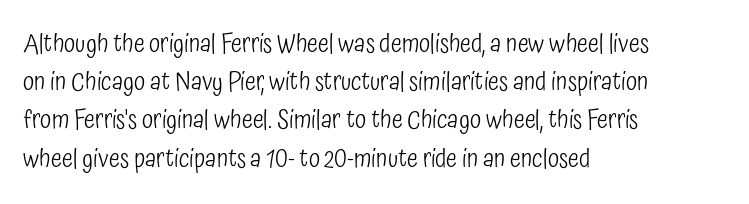
The vertical gap from one line to the next is medium. Quick note: underline off. The characters are drawn with everyday or finer stroke widths. A typesetter would mark this as roman, not italic. Caption: multi-line text, flush left, ragged right.
